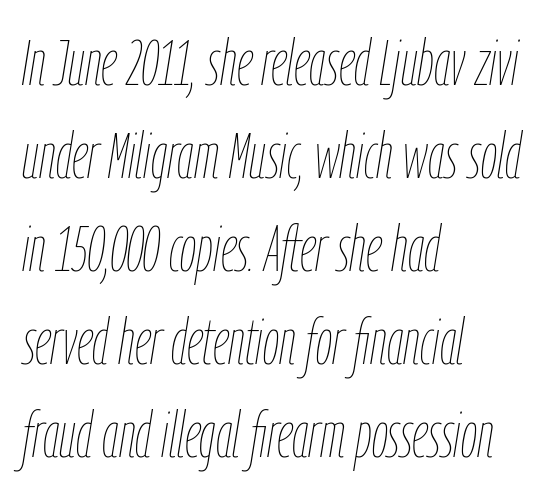
The image shows 65 px thin, condensed type, italic (leaning right); set left-aligned, normal line spacing (1.43x), normal letter spacing, not underlined; low stroke contrast and a medium x-height.
